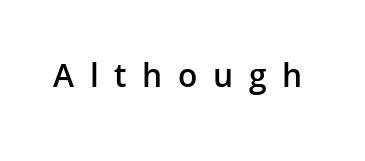
{"serif": "no", "italic": "no", "bold": "semi", "weight": "semibold", "width": "normal", "stroke_contrast": "low", "x_height": "medium", "monospaced": "no", "underline": "no", "letter_spacing": "wide", "letter_spacing_em": 0.46, "glyph_px": 34}
